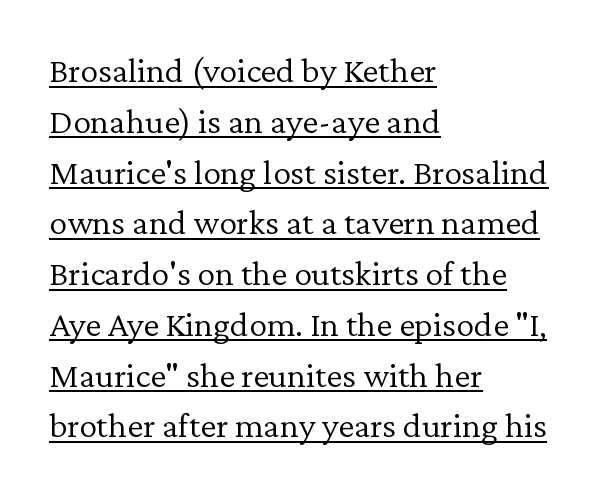
{"serif": "yes", "italic": "no", "bold": "no", "weight": "light", "width": "normal", "stroke_contrast": "low", "x_height": "medium", "monospaced": "no", "underline": "yes", "align": "left", "line_spacing": "normal", "line_spacing_ratio": 1.41, "letter_spacing": "normal", "letter_spacing_em": 0.0, "glyph_px": 36}
